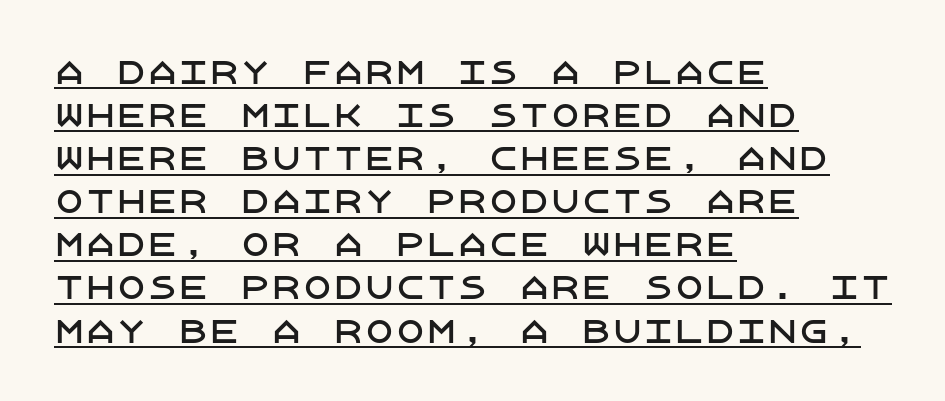
The image shows 31 px sans-serif type, upright; set left-aligned, normal line spacing (1.39x), normal letter spacing, underlined; low stroke contrast and a large x-height.
